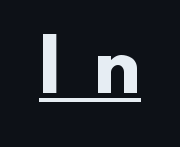
The image shows 71 px heavy sans-serif type; set unusually wide letter spacing (+0.46 em), underlined; low stroke contrast and a small x-height.
